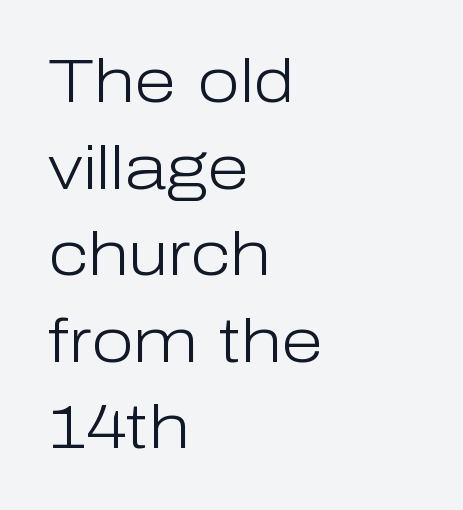
Note the varied advance widths — an 'i' is clearly narrower than an 'm'. The font sits on the lighter half of the weight spectrum, regular included. Characters follow at the spacing the type designer built in. Check under the words: just untouched page.
